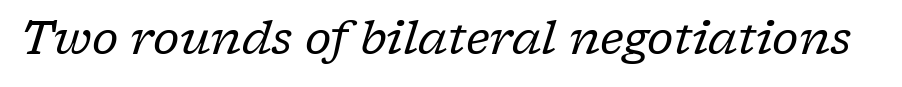
Glyph-to-glyph distance matches everyday printed text. The rendering applies a slant to the glyphs. This sample has the flowing, uneven cadence of proportional lettering. Weight: not bold — regular or lighter.
